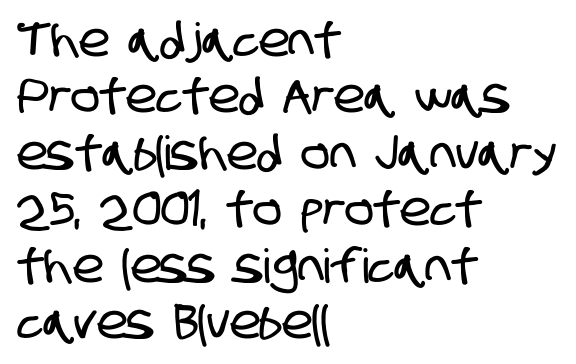
The image shows 47 px condensed sans-serif type; set left-aligned, line spacing 1.2x, normal letter spacing, not underlined; low stroke contrast and a large x-height.
